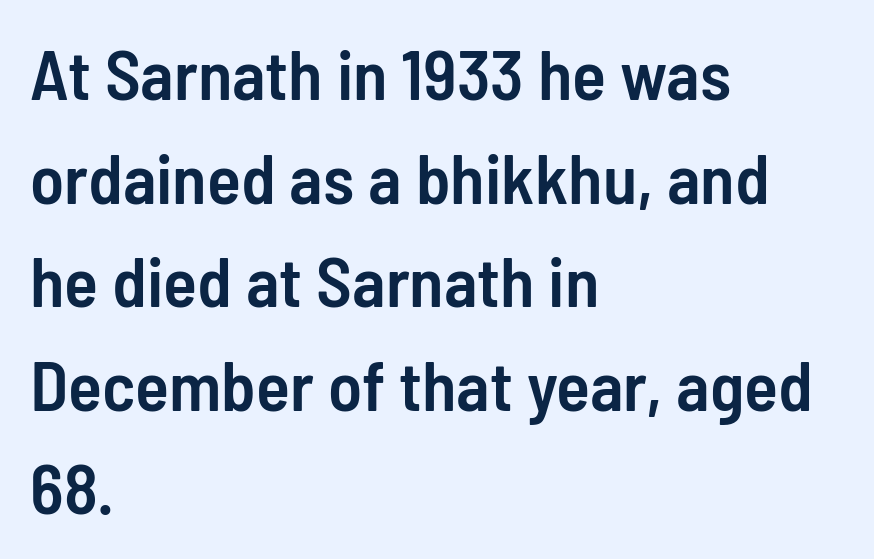
{"serif": "no", "italic": "no", "bold": "semi", "weight": "semibold", "width": "condensed", "stroke_contrast": "low", "x_height": "medium", "monospaced": "no", "underline": "no", "align": "left", "line_spacing": "normal", "line_spacing_ratio": 1.48, "letter_spacing": "normal", "letter_spacing_em": 0.0, "glyph_px": 70}
